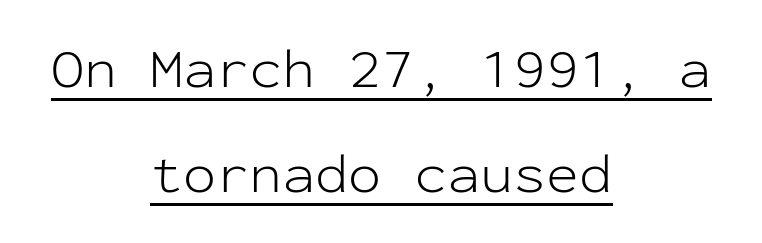
Q: Is the text bold? A: No.
Q: Is the text italic (slanted)? A: No, it is upright.
Q: Is the typeface a serif or a sans-serif typeface? A: Sans-serif.
Q: Is the text underlined? A: Yes.
Q: How is the paragraph aligned? A: Centered.
Q: Is the spacing between letters normal or unusually wide? A: Normal.
Q: Is the spacing between lines tight, normal or loose? A: Loose.
Q: Width (condensed, normal, or wide)? A: Normal.
Q: Stroke contrast? A: Low.
Q: x-height? A: Medium.
Q: Monospaced? A: Yes.
